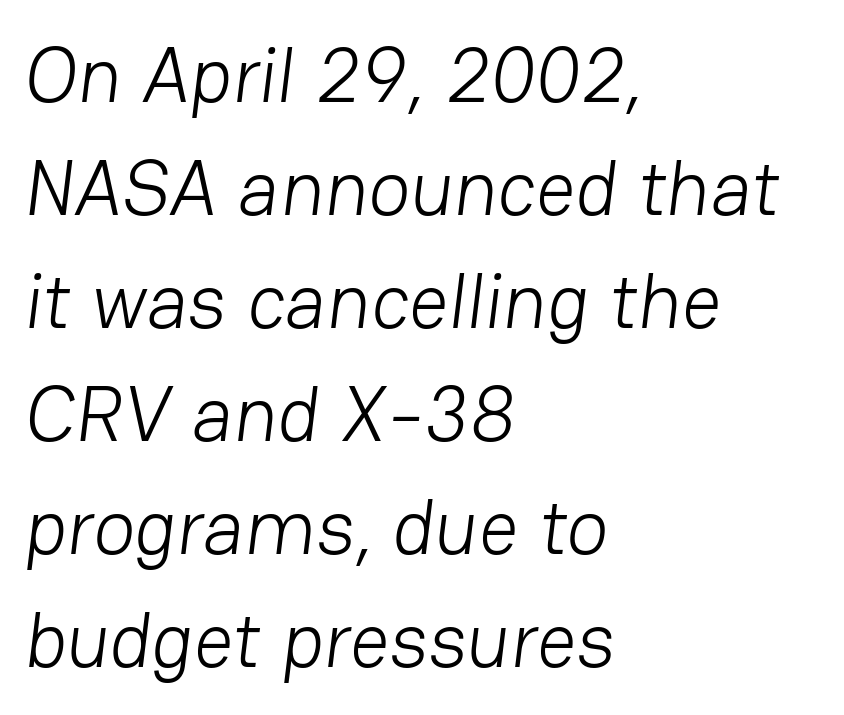
Glyph-to-glyph distance matches everyday printed text. The paragraph has a hard left edge and a soft right edge. Horizontal bands of white between lines are of average thickness. Vertical stems look standard width or narrower in stroke. This sample has the flowing, uneven cadence of proportional lettering.
